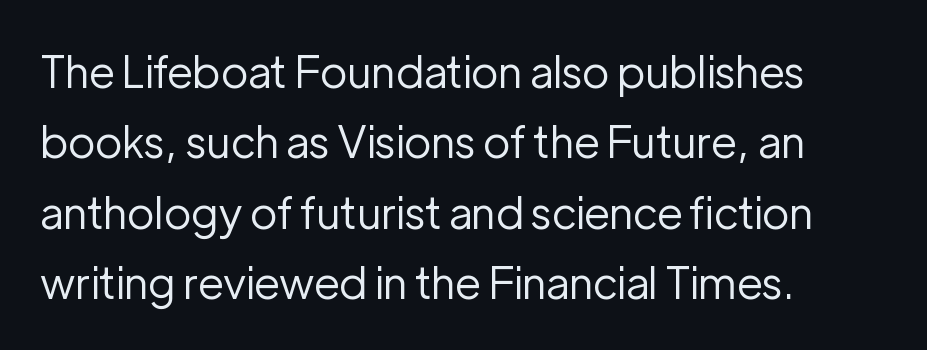
Q: Is the text bold? A: No.
Q: Is the text italic (slanted)? A: No, it is upright.
Q: Is the typeface a serif or a sans-serif typeface? A: Sans-serif.
Q: Is the text underlined? A: No.
Q: How is the paragraph aligned? A: Left-aligned.
Q: Is the spacing between letters normal or unusually wide? A: Normal.
Q: Is the spacing between lines tight, normal or loose? A: Normal.
Q: Width (condensed, normal, or wide)? A: Normal.
Q: Stroke contrast? A: Low.
Q: x-height? A: Medium.
Q: Monospaced? A: No.
